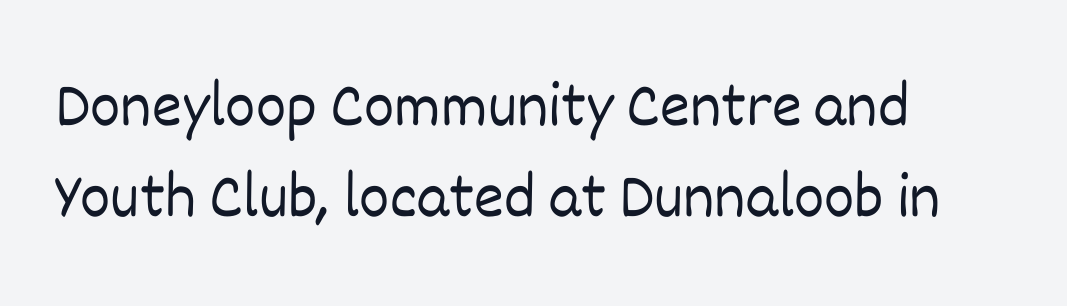
This sample has the flowing, uneven cadence of proportional lettering. The cut favours lightness, reaching ordinary text weight at its darkest. Default kerning and tracking; the words read as compact shapes. Is there much room between lines? A standard amount, neither cramped nor airy.
